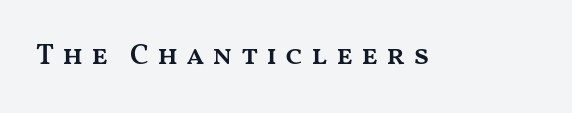
{"italic": "no", "bold": "semi", "weight": "semibold", "width": "wide", "stroke_contrast": "medium", "x_height": "medium", "monospaced": "no", "underline": "no", "letter_spacing": "wide", "letter_spacing_em": 0.27, "glyph_px": 29}
